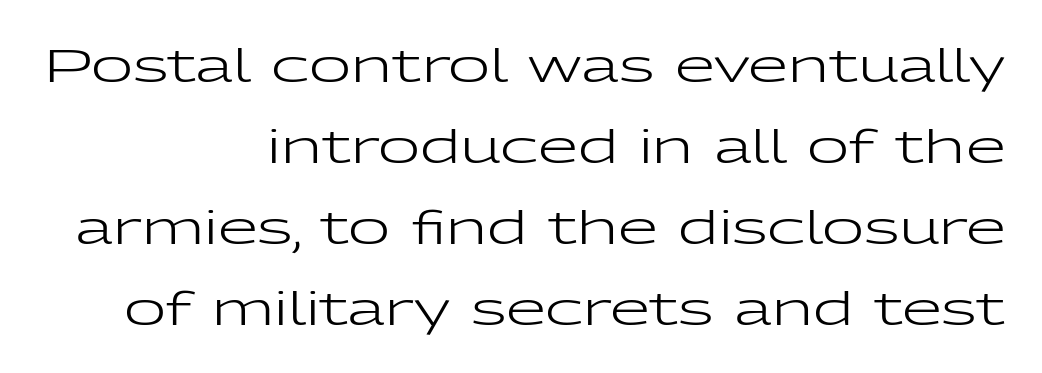
{"serif": "no", "italic": "no", "bold": "no", "weight": "regular", "width": "wide", "stroke_contrast": "low", "x_height": "medium", "monospaced": "no", "underline": "no", "align": "right", "line_spacing_ratio": 1.76, "letter_spacing": "normal", "letter_spacing_em": 0.0, "glyph_px": 46}
